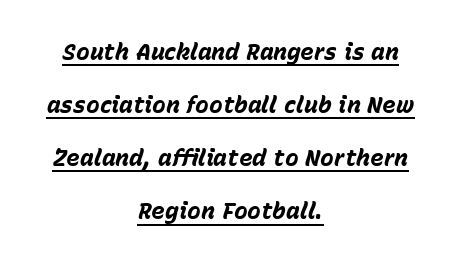
The image shows 23 px bold type, italic (leaning right); set centered, loose line spacing (2.31x), normal letter spacing, underlined.
